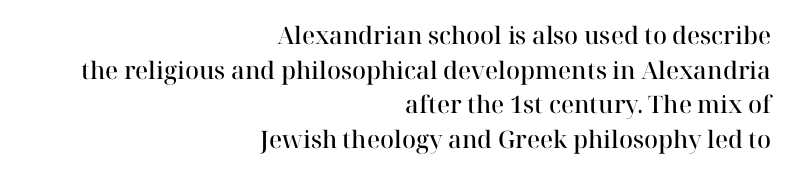
One-word summary of the alignment: right. Look at the stroke-to-counter ratio: somewhat heavy, a semibold. Leading matches the norm, producing a regular column. Beneath every word, the page is bare.
